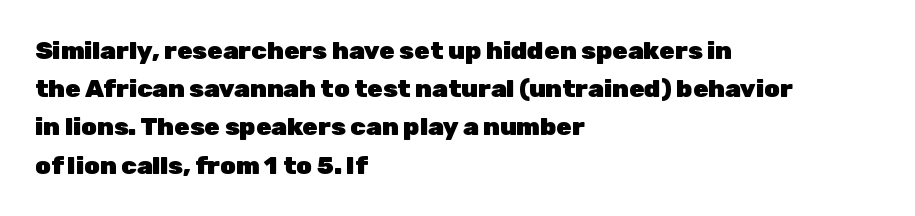
Lines of text with bare space underneath. Quick note: interline space is typical. The line texture is even and compact thanks to regular tracking. The letters stand straight up with perfectly vertical stems. I'd describe the lettering as bold — thick and assertive.
